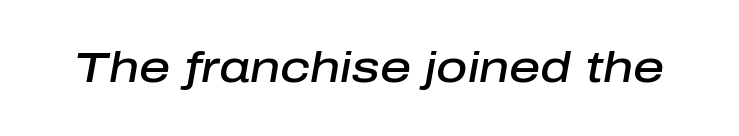
The image shows 43 px semibold type, italic (leaning right); set normal letter spacing, not underlined; low stroke contrast and a medium x-height.
